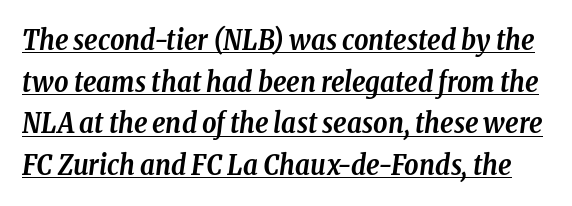
Q: Is the text bold? A: Yes.
Q: Is the text italic (slanted)? A: Yes, it leans right by about 8 degrees.
Q: Is the typeface a serif or a sans-serif typeface? A: Serif.
Q: Is the text underlined? A: Yes.
Q: Is the spacing between letters normal or unusually wide? A: Normal.
Q: Is the spacing between lines tight, normal or loose? A: Normal.
Q: Width (condensed, normal, or wide)? A: Condensed.
Q: Stroke contrast? A: Low.
Q: x-height? A: Medium.
Q: Monospaced? A: No.
